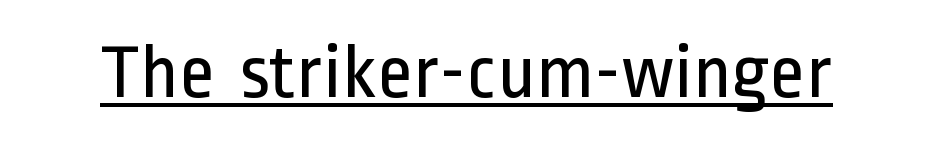
The image shows 78 px regular-weight, condensed sans-serif type, upright; set normal letter spacing, underlined; low stroke contrast and a medium x-height.
